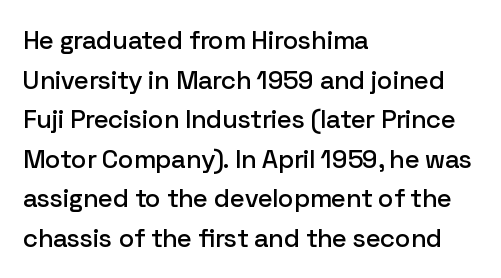
The image shows 26 px text type, upright; set left-aligned, normal line spacing (1.52x), normal letter spacing, not underlined.
